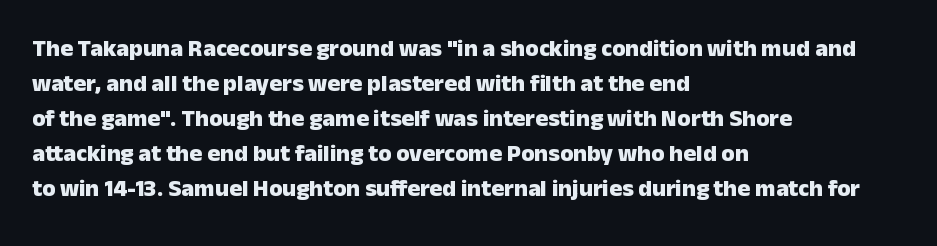
A classic flush-left, rag-right setting is used for this passage. The strokes are fattened all the way to bold. Plain, unruled lines of type. Tracking value appears to be zero — textbook default spacing.
